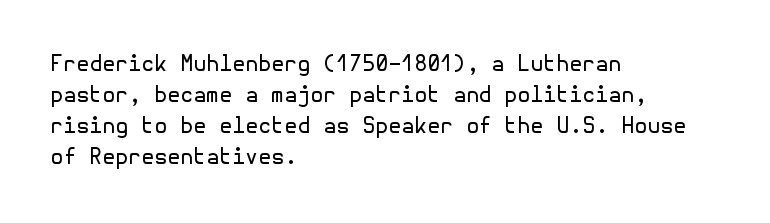
{"italic": "no", "bold": "no", "underline": "no", "align": "left", "line_spacing": "normal", "line_spacing_ratio": 1.47, "letter_spacing": "normal", "letter_spacing_em": 0.0, "glyph_px": 21}
